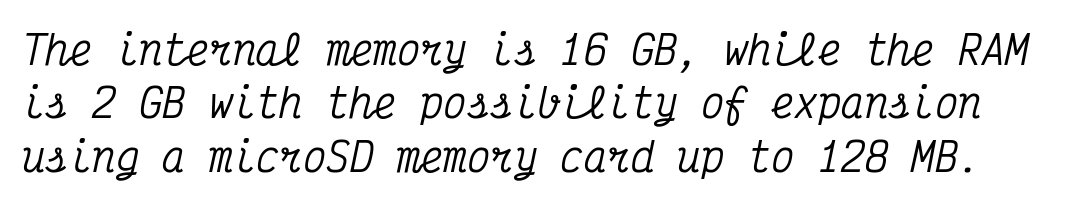
Q: Is the text italic (slanted)? A: Yes, it leans right by about 12 degrees.
Q: Is the typeface a serif or a sans-serif typeface? A: Serif.
Q: Is the text underlined? A: No.
Q: Is the spacing between letters normal or unusually wide? A: Normal.
Q: Is the spacing between lines tight, normal or loose? A: Normal.
Q: Width (condensed, normal, or wide)? A: Condensed.
Q: Stroke contrast? A: Medium.
Q: x-height? A: Medium.
Q: Monospaced? A: Yes.
